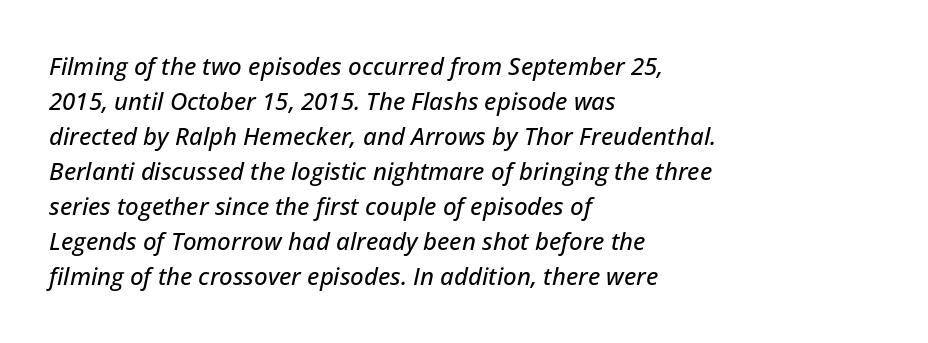
The image shows 24 px text type, italic (leaning right); set left-aligned, normal line spacing (1.46x), normal letter spacing, not underlined.
